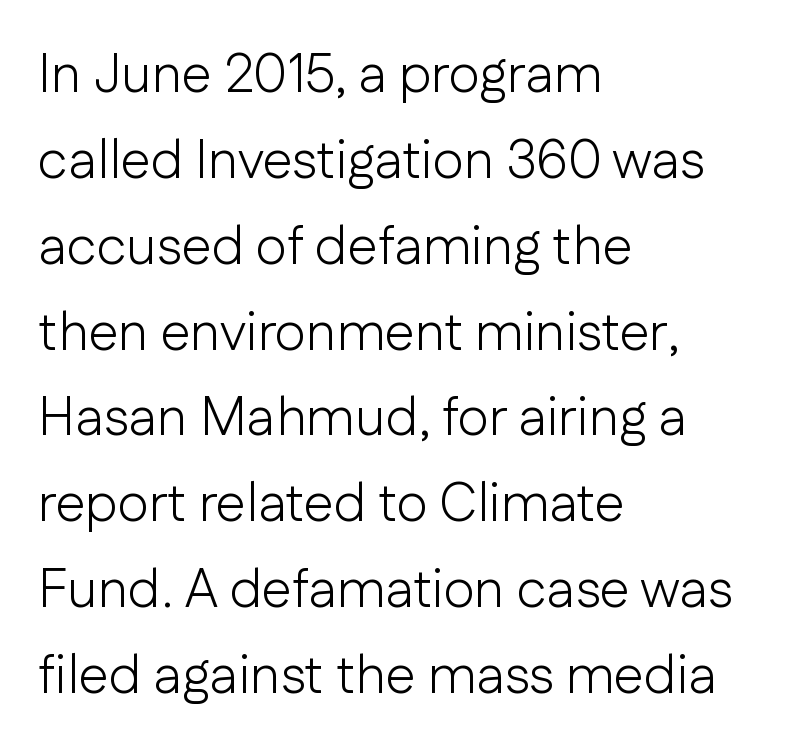
Q: Is the text bold? A: No.
Q: Is the text italic (slanted)? A: No, it is upright.
Q: Is the typeface a serif or a sans-serif typeface? A: Sans-serif.
Q: Is the text underlined? A: No.
Q: How is the paragraph aligned? A: Left-aligned.
Q: Is the spacing between letters normal or unusually wide? A: Normal.
Q: Is the spacing between lines tight, normal or loose? A: Normal.
Q: Width (condensed, normal, or wide)? A: Normal.
Q: Stroke contrast? A: Low.
Q: x-height? A: Medium.
Q: Monospaced? A: No.
